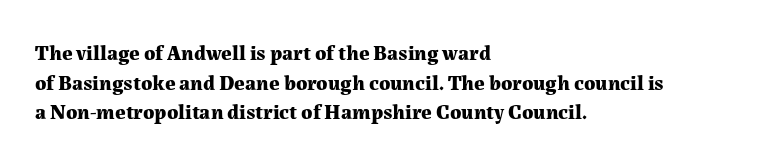
Q: Is the text bold? A: Yes.
Q: Is the text italic (slanted)? A: No, it is upright.
Q: Is the text underlined? A: No.
Q: How is the paragraph aligned? A: Left-aligned.
Q: Is the spacing between letters normal or unusually wide? A: Normal.
Q: Is the spacing between lines tight, normal or loose? A: Normal.
